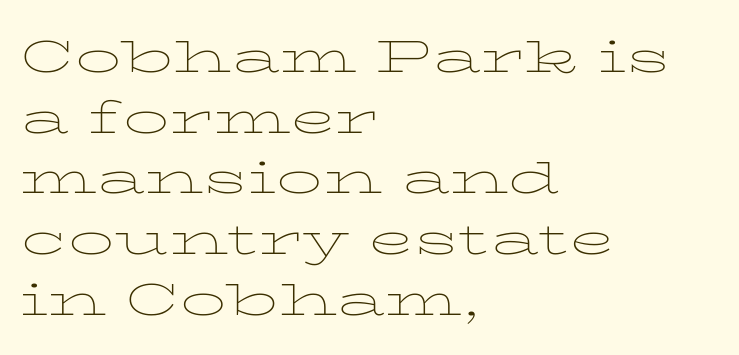
Q: Is the text bold? A: No.
Q: Is the text italic (slanted)? A: No, it is upright.
Q: Is the typeface a serif or a sans-serif typeface? A: Serif.
Q: Is the text underlined? A: No.
Q: How is the paragraph aligned? A: Left-aligned.
Q: Is the spacing between letters normal or unusually wide? A: Normal.
Q: Is the spacing between lines tight, normal or loose? A: Normal.
Q: Width (condensed, normal, or wide)? A: Wide.
Q: Stroke contrast? A: Low.
Q: x-height? A: Medium.
Q: Monospaced? A: No.
